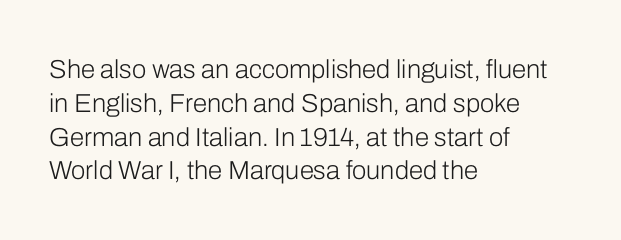
The image shows 26 px text type, upright; set left-aligned, normal line spacing (1.3x), normal letter spacing, not underlined.
